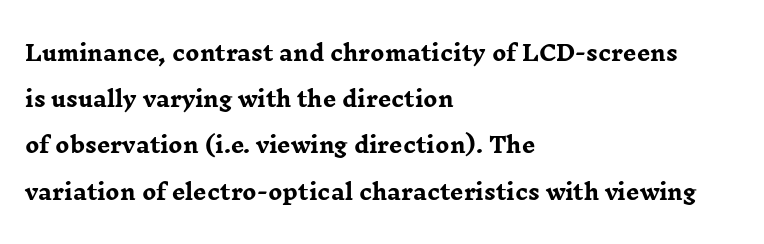
The image shows 21 px bold type, upright; set left-aligned, loose line spacing (2.2x), normal letter spacing, not underlined.
